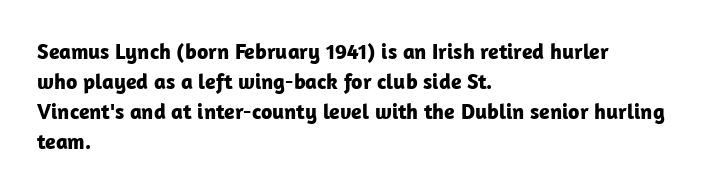
Q: Is the text bold? A: Yes.
Q: Is the text italic (slanted)? A: No, it is upright.
Q: Is the text underlined? A: No.
Q: How is the paragraph aligned? A: Left-aligned.
Q: Is the spacing between letters normal or unusually wide? A: Normal.
Q: Is the spacing between lines tight, normal or loose? A: Normal.
